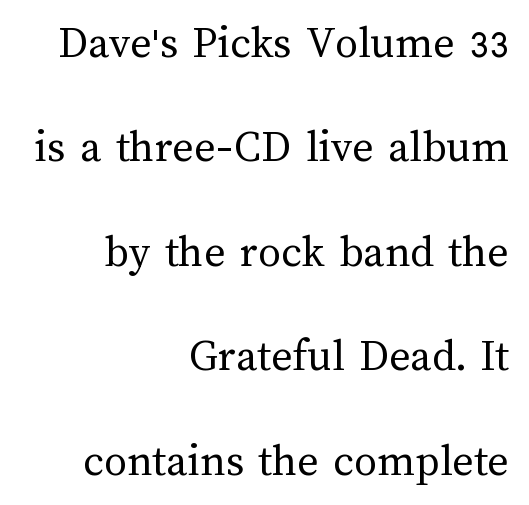
Q: Is the text bold? A: No.
Q: Is the text italic (slanted)? A: No, it is upright.
Q: Is the text underlined? A: No.
Q: How is the paragraph aligned? A: Right-aligned.
Q: Is the spacing between letters normal or unusually wide? A: Normal.
Q: Is the spacing between lines tight, normal or loose? A: Loose.
Q: Width (condensed, normal, or wide)? A: Normal.
Q: Stroke contrast? A: Medium.
Q: x-height? A: Medium.
Q: Monospaced? A: No.
